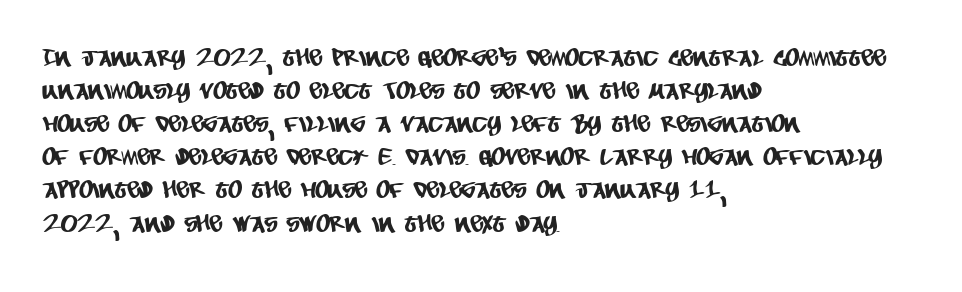
{"underline": "no", "align": "left", "line_spacing": "normal", "line_spacing_ratio": 1.38, "letter_spacing": "normal", "letter_spacing_em": 0.0, "glyph_px": 24}
